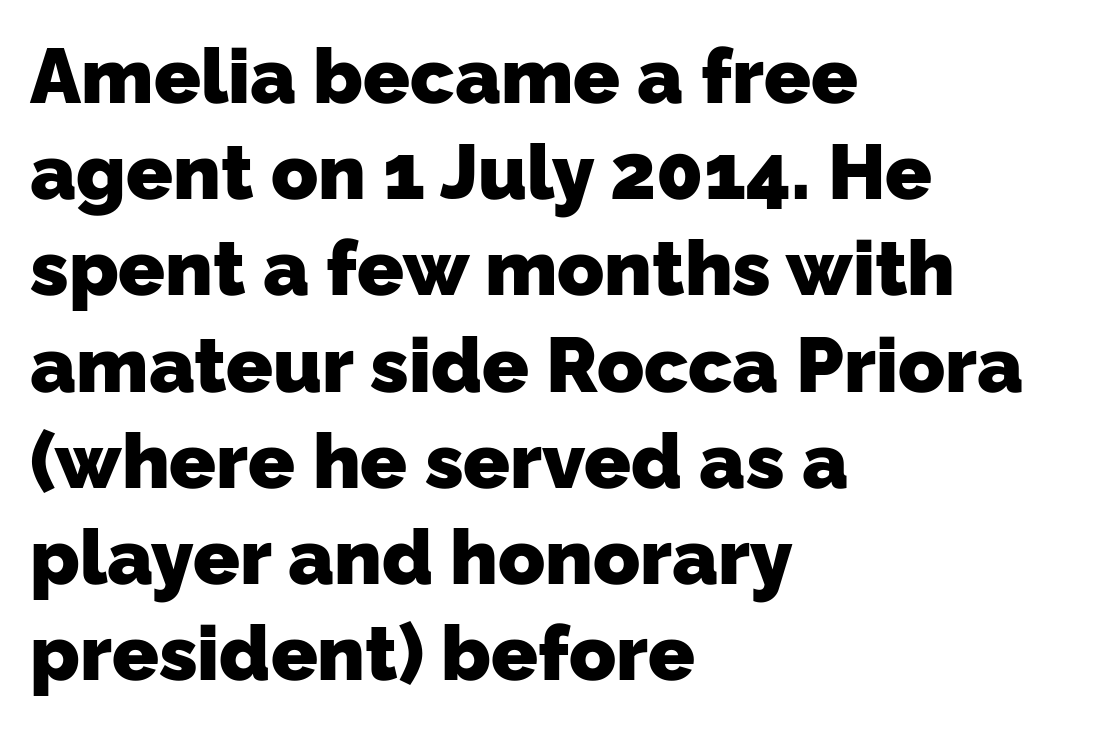
Looks like regular typesetting: each glyph gets only the width it needs. The space directly below the letters is spotless. Bold? Absolutely — the strokes are thick and heavy. Layout note: lines flush left. There is no visible air inserted between adjacent glyphs.
